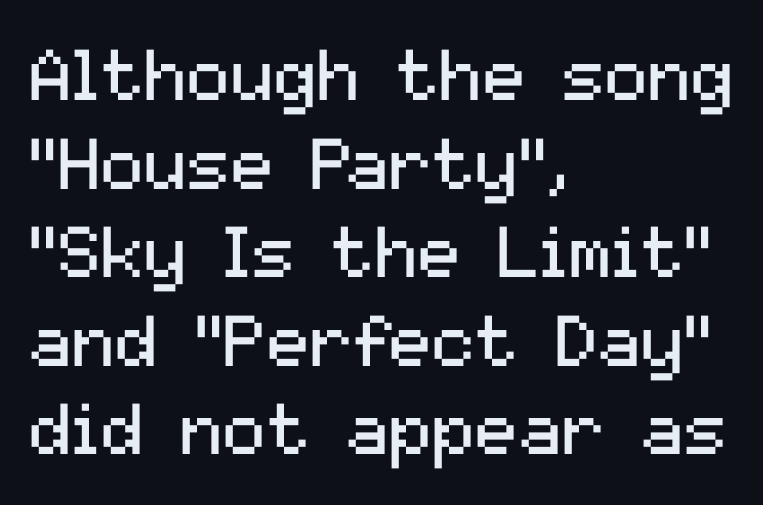
Q: Is the text bold? A: No.
Q: Is the text italic (slanted)? A: No, it is upright.
Q: Is the typeface a serif or a sans-serif typeface? A: Sans-serif.
Q: Is the text underlined? A: No.
Q: How is the paragraph aligned? A: Left-aligned.
Q: Is the spacing between letters normal or unusually wide? A: Normal.
Q: Width (condensed, normal, or wide)? A: Normal.
Q: Stroke contrast? A: Medium.
Q: x-height? A: Medium.
Q: Monospaced? A: No.
